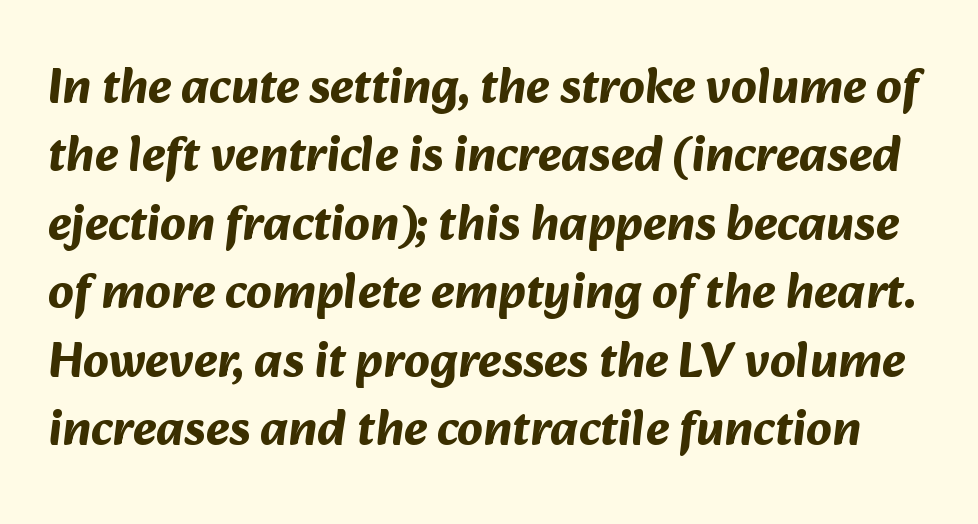
Q: Is the text bold? A: Yes.
Q: Is the typeface a serif or a sans-serif typeface? A: Sans-serif.
Q: Is the text underlined? A: No.
Q: Is the spacing between letters normal or unusually wide? A: Normal.
Q: Is the spacing between lines tight, normal or loose? A: Normal.
Q: Width (condensed, normal, or wide)? A: Normal.
Q: Stroke contrast? A: Medium.
Q: x-height? A: Medium.
Q: Monospaced? A: No.
